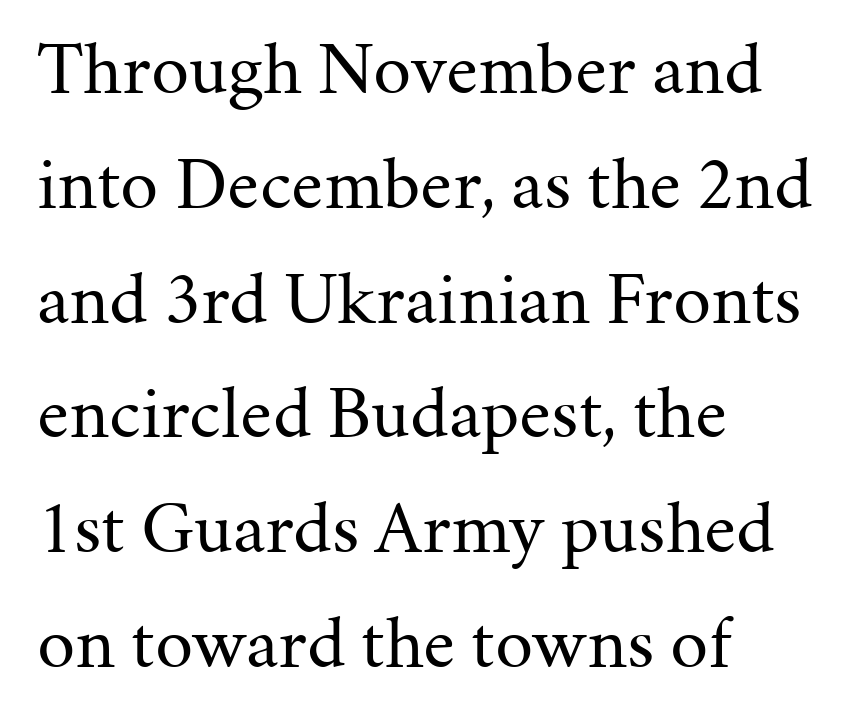
Stroke terminals: seriffed. Honestly, there is no underline to notice here at all. Characters follow at the spacing the type designer built in. Notice how the stems are strictly vertical — no italics here.
